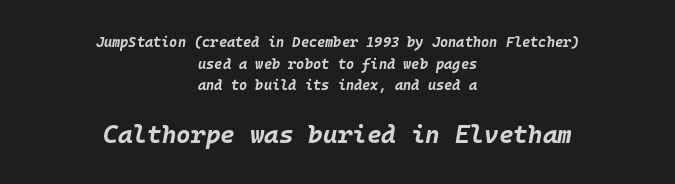
The glyphs are unaccompanied by any horizontal stroke below them. The passage shown is emphatically bold. A student would notice the bottom passage is typeset larger than what precedes it. The face used here has a pronounced slope to its letters. Interline gaps are of average width in this sample.
